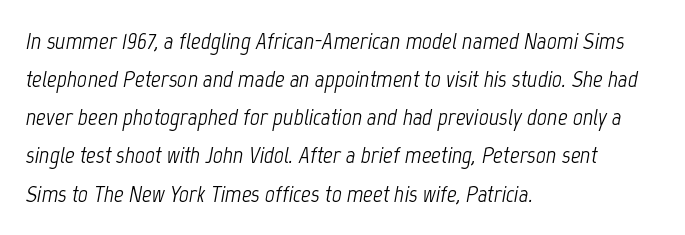
The image shows 24 px text type, italic (leaning right); set left-aligned, normal line spacing (1.59x), normal letter spacing, not underlined.
